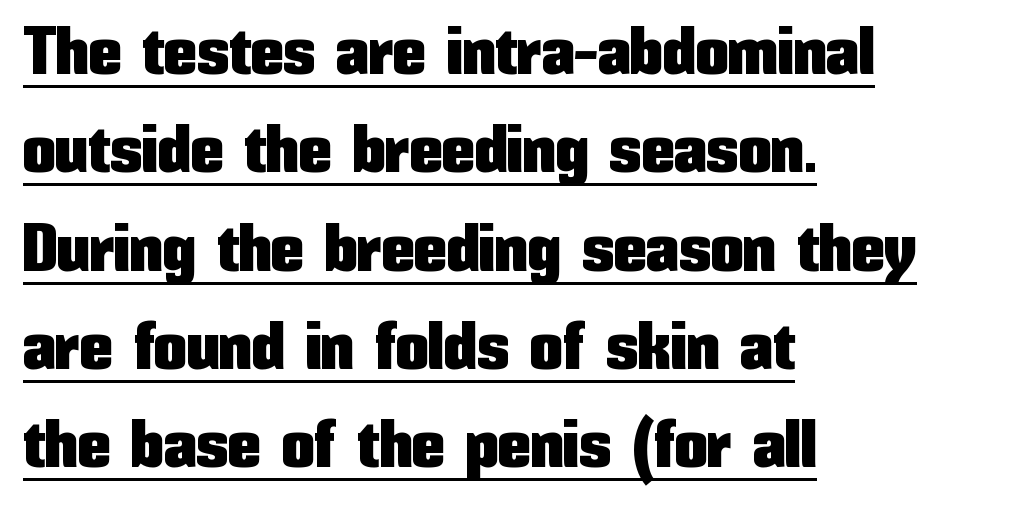
The passage shown is typed in a proportional face where columns would drift. Looks like someone drew a line under every word here. Left-aligned paragraph, ragged on the right. Regular leading.
